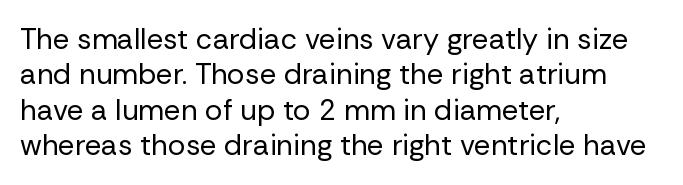
Nope, not italic — everything's standing straight. The letterforms sit shoulder to shoulder at normal distance. No extra ink here — the face is not bold. Check under the words: just untouched page. The text block is weighted toward the left margin, trailing off unevenly rightward. You could not count columns in this text — the font is proportionally spaced.
